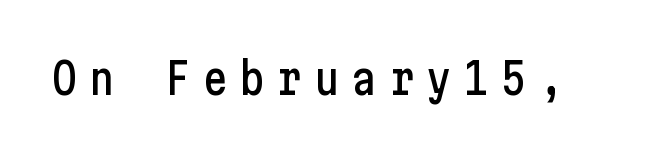
{"serif": "no", "italic": "no", "width": "condensed", "stroke_contrast": "low", "x_height": "medium", "underline": "no", "letter_spacing": "wide", "letter_spacing_em": 0.27, "glyph_px": 43}
